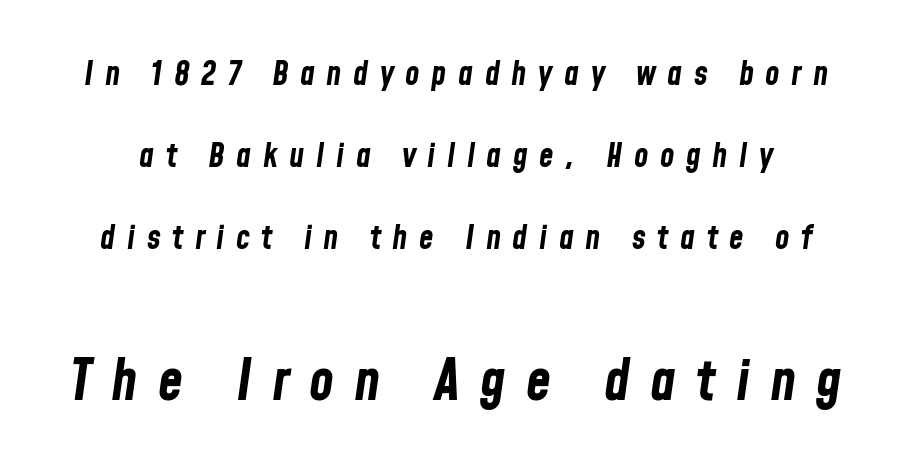
Spacing verdict: proportional, widths tailored to each character. The passage shown begins with its smaller block and ends with its larger one. What weight is shown? A full bold with thick strokes. Students, note that the glyphs here are deliberately spaced far apart.
